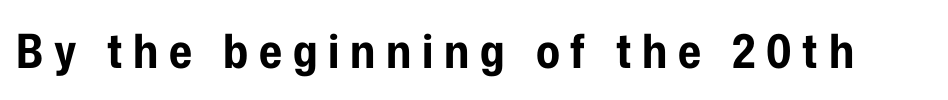
A typesetter would label this face a sans. Has an underline been added? It has not. Is the letter spacing exaggerated? Yes — the characters are pushed far apart. The face used here has the dense, thick strokes of a bold. Posture: upright roman. Note the varied advance widths — an 'i' is clearly narrower than an 'm'.
